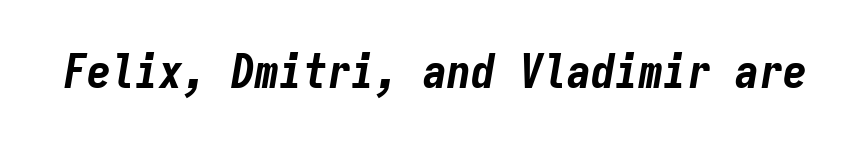
The rendering keeps characters at their native spacing. The passage shown is typed in a monospace face where columns stay perfectly aligned. Posture: slanted. These words are printed bold, with thick strokes throughout. Descender tails drop into unmarked territory.
